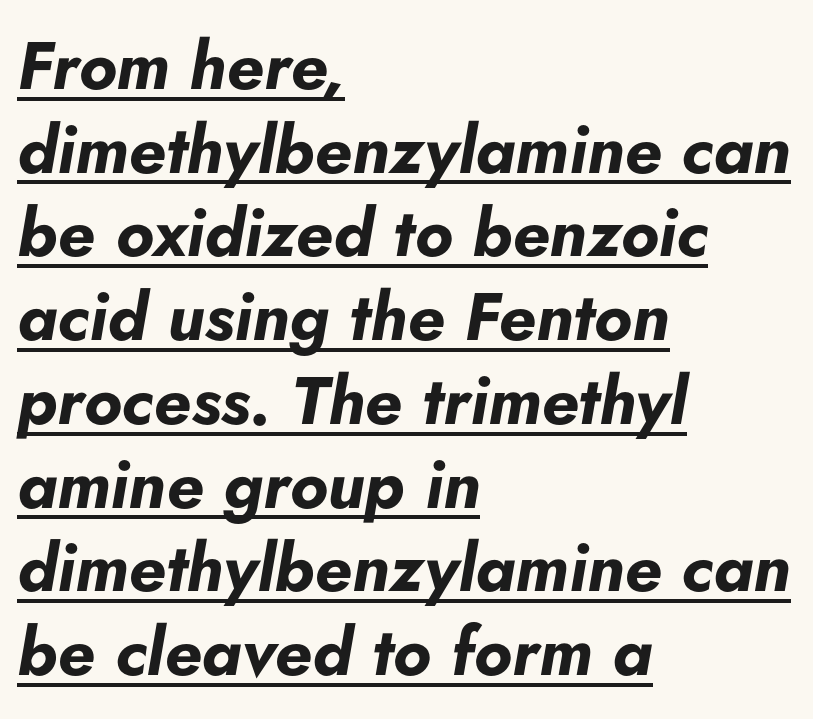
Q: Is the text bold? A: Yes.
Q: Is the text italic (slanted)? A: Yes, it leans right by about 5 degrees.
Q: Is the text underlined? A: Yes.
Q: How is the paragraph aligned? A: Left-aligned.
Q: Is the spacing between letters normal or unusually wide? A: Normal.
Q: Is the spacing between lines tight, normal or loose? A: Normal.
Q: Width (condensed, normal, or wide)? A: Normal.
Q: Stroke contrast? A: Low.
Q: x-height? A: Small.
Q: Monospaced? A: No.
